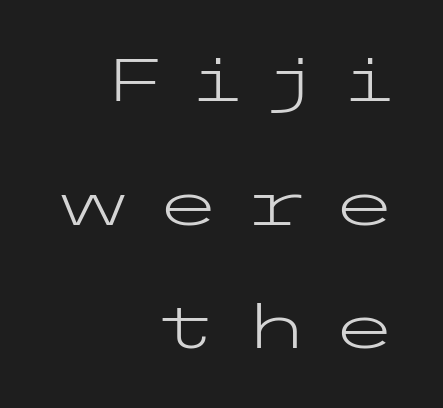
The image shows 60 px light, wide sans-serif type, upright; set right-aligned, loose line spacing (2.06x), unusually wide letter spacing (+0.37 em), not underlined; low stroke contrast and a medium x-height.
